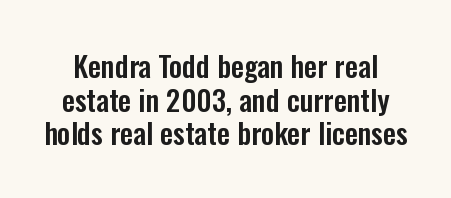
Regarding serifs, this sample does without them. This sample has the flowing, uneven cadence of proportional lettering. A typesetter would call this zero additional tracking. Posture: vertical. Words float on clear page, feet unadorned.
